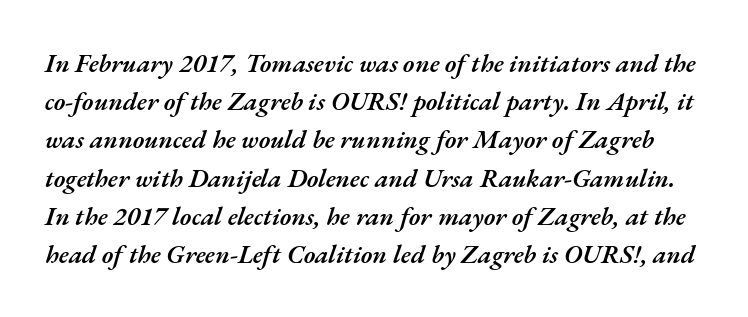
{"italic": "yes", "lean": "right", "slant_degrees": 17, "bold": "semi", "underline": "no", "line_spacing": "normal", "line_spacing_ratio": 1.47, "letter_spacing": "normal", "letter_spacing_em": 0.0, "glyph_px": 26}
